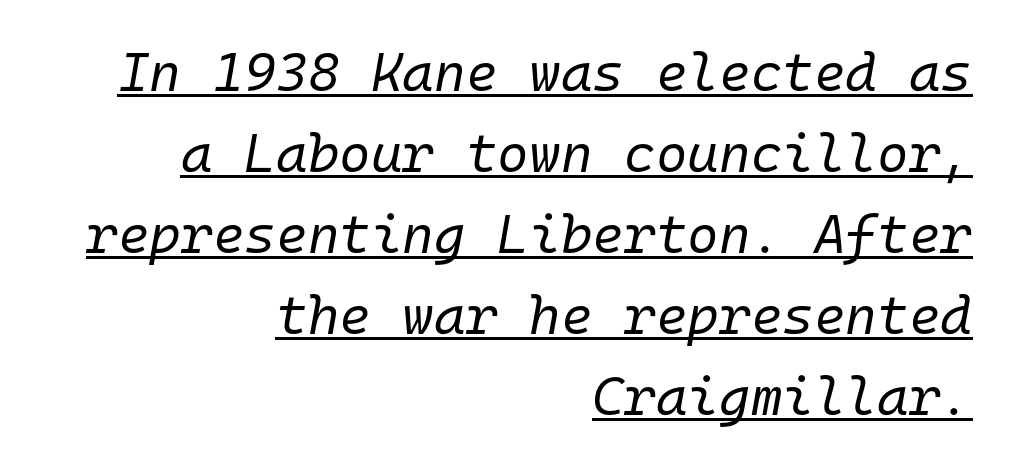
The image shows 54 px regular-weight type, italic (leaning right), monospaced; set right-aligned, normal line spacing (1.5x), normal letter spacing, underlined; low stroke contrast and a medium x-height.
